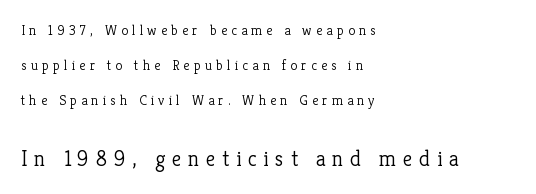
The weight tops out at a normal text grade. The emphasis by scale lands on block number two, below. The rendering uses a large line-height, opening up the rows. Notice how the passage keeps a crisp vertical edge on the left only.
